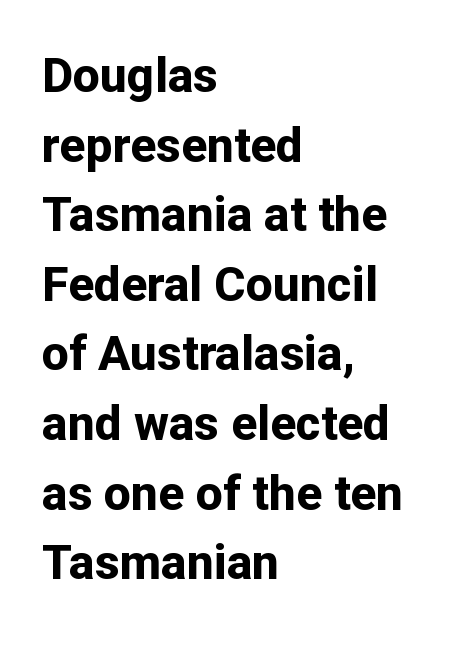
{"serif": "no", "italic": "no", "bold": "yes", "weight": "bold", "width": "normal", "stroke_contrast": "low", "x_height": "medium", "monospaced": "no", "underline": "no", "align": "left", "line_spacing": "normal", "line_spacing_ratio": 1.45, "letter_spacing": "normal", "letter_spacing_em": 0.0, "glyph_px": 48}
